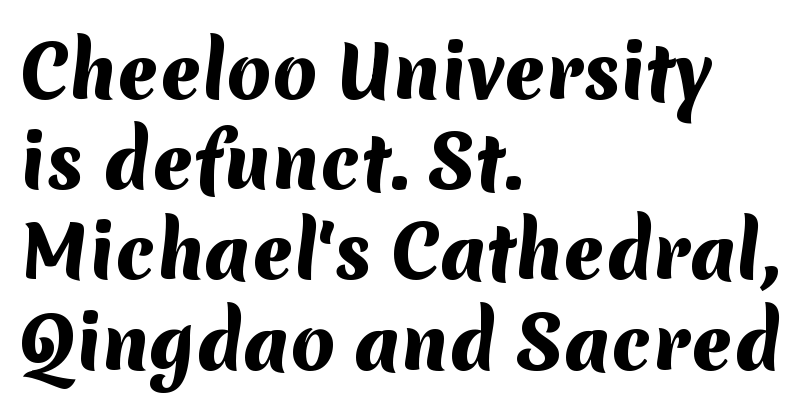
Q: Is the text bold? A: Yes.
Q: Is the typeface a serif or a sans-serif typeface? A: Sans-serif.
Q: Is the text underlined? A: No.
Q: How is the paragraph aligned? A: Left-aligned.
Q: Is the spacing between letters normal or unusually wide? A: Normal.
Q: Is the spacing between lines tight, normal or loose? A: Normal.
Q: Width (condensed, normal, or wide)? A: Normal.
Q: Stroke contrast? A: Medium.
Q: x-height? A: Medium.
Q: Monospaced? A: No.
